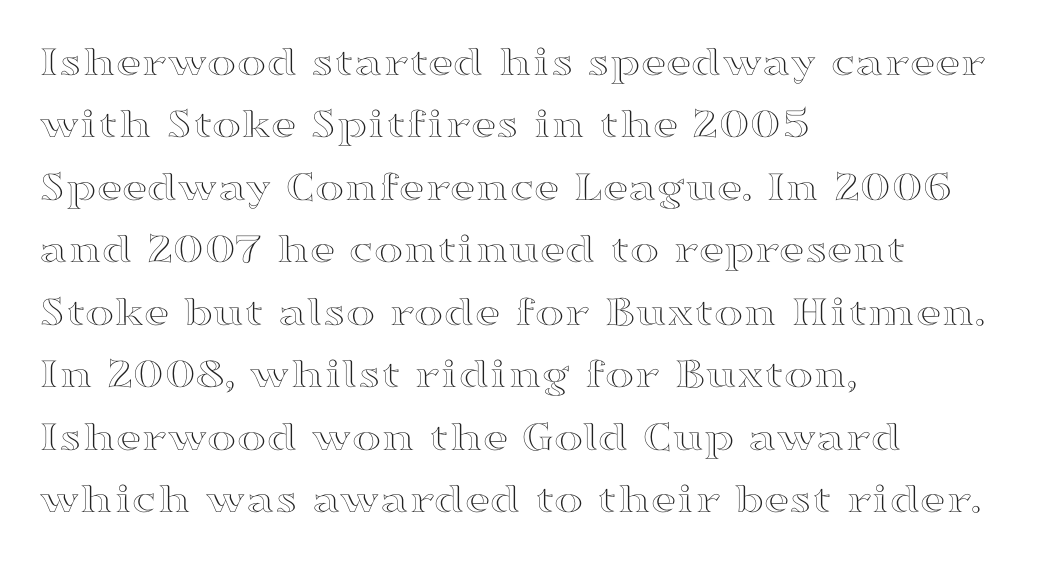
Q: Is the text italic (slanted)? A: No, it is upright.
Q: Is the text underlined? A: No.
Q: How is the paragraph aligned? A: Left-aligned.
Q: Is the spacing between letters normal or unusually wide? A: Normal.
Q: Is the spacing between lines tight, normal or loose? A: Normal.
Q: Width (condensed, normal, or wide)? A: Wide.
Q: x-height? A: Medium.
Q: Monospaced? A: No.
